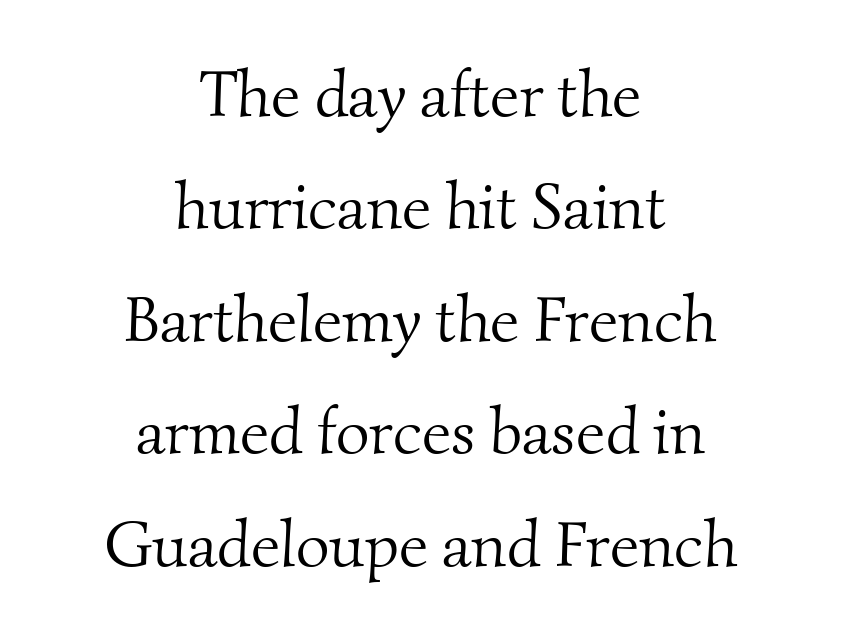
Visually the block forms a symmetrical silhouette, jagged on both flanks. The passage shown is typed in a proportional face where columns would drift. Examine the stroke ends and you'll spot serifs. Descenders hang freely into open space.
